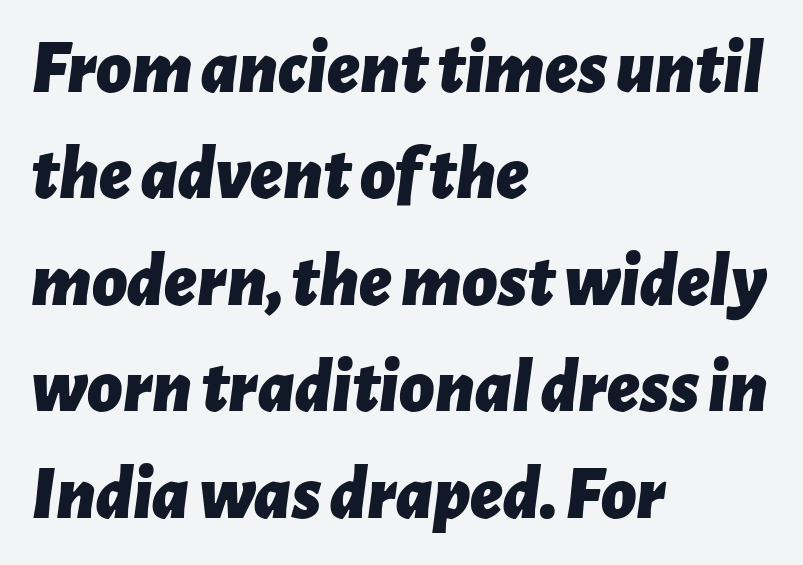
Q: Is the text bold? A: Yes.
Q: Is the text italic (slanted)? A: Yes, it leans right by about 7 degrees.
Q: Is the text underlined? A: No.
Q: How is the paragraph aligned? A: Left-aligned.
Q: Is the spacing between letters normal or unusually wide? A: Normal.
Q: Is the spacing between lines tight, normal or loose? A: Normal.
Q: Width (condensed, normal, or wide)? A: Normal.
Q: Stroke contrast? A: Low.
Q: x-height? A: Medium.
Q: Monospaced? A: No.
